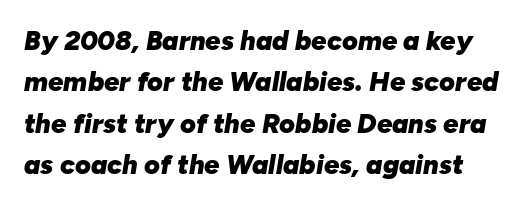
The image shows 27 px bold type, italic (leaning right); set normal line spacing (1.53x), normal letter spacing, not underlined.
